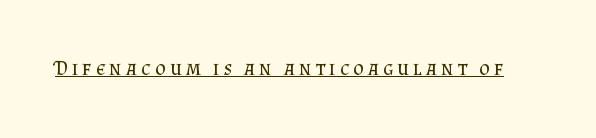
No extra ink here — the face is not bold. The rendered words wear a rule along their underside. Quick note: not italic, upright.
